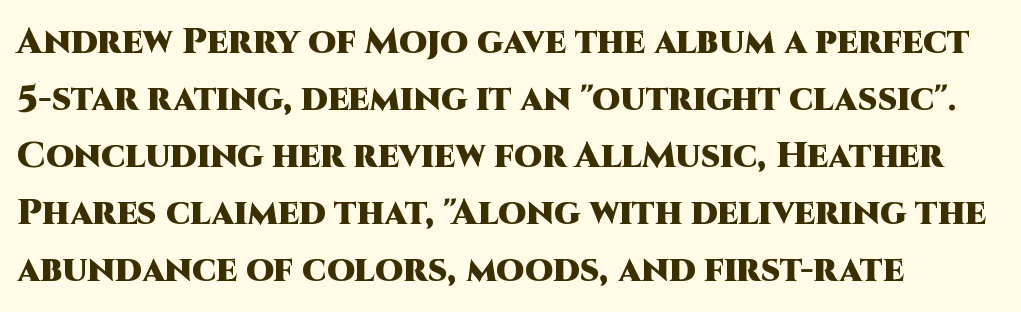
Is the block centered? No — it sits flush against the left margin. Students, note that the glyphs here touch the page at normal intervals. A typesetter would call this leading conventional body-copy spacing. This rendering features lettering with no underline. Stroke terminals: plain, sans-serif.
